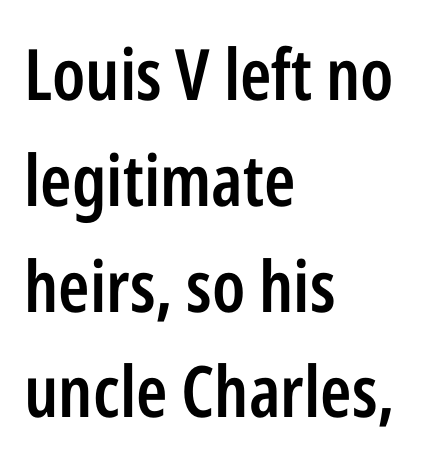
The image shows 71 px semibold, condensed sans-serif type, upright; set left-aligned, normal line spacing (1.49x), normal letter spacing, not underlined; low stroke contrast and a medium x-height.
